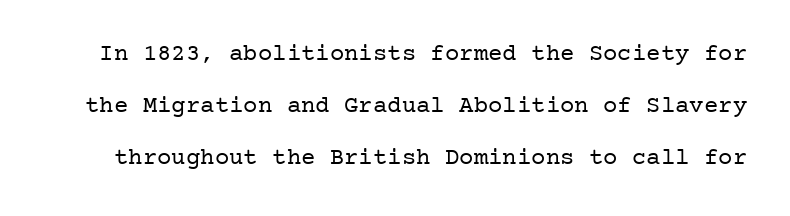
Tracking here is standard; glyphs follow each other at the usual distance. Rendered with straight, roman letterforms. Widely set lines give the paragraph a tall, airy silhouette. Is this a heavy cut? Hardly; it is regular or lighter. Plain, unruled lines of type.
